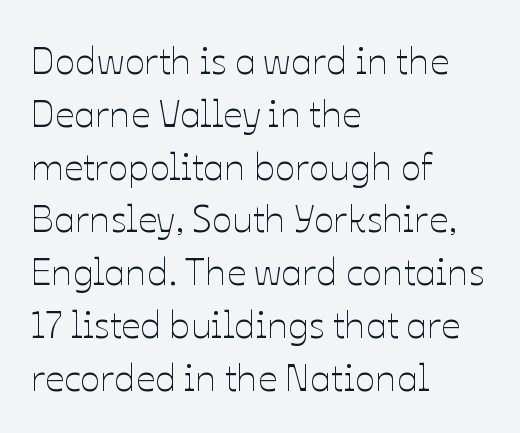
The image shows 38 px thin type, upright; set left-aligned, normal line spacing (1.39x), normal letter spacing, not underlined; low stroke contrast and a medium x-height.
